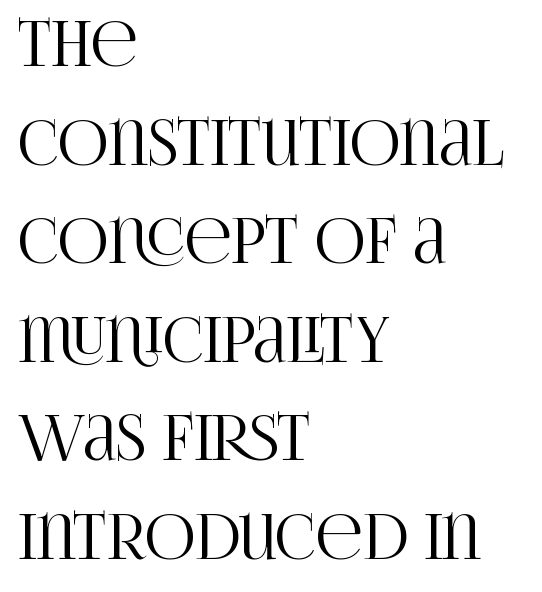
{"serif": "yes", "italic": "no", "width": "condensed", "stroke_contrast": "high", "x_height": "large", "monospaced": "no", "underline": "no", "align": "left", "line_spacing": "normal", "line_spacing_ratio": 1.59, "letter_spacing": "normal", "letter_spacing_em": 0.0, "glyph_px": 62}
